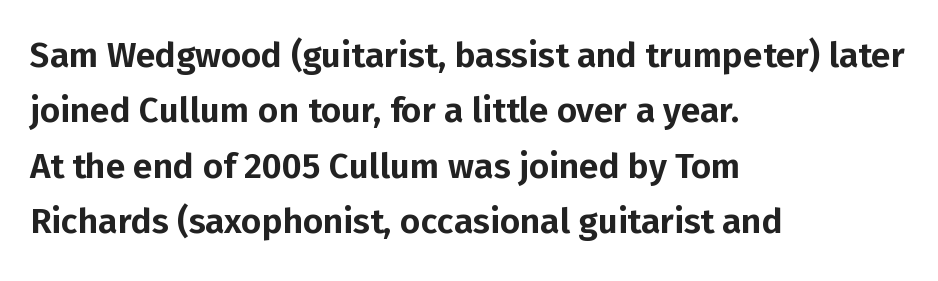
Posture: straight, roman, zero tilt. Stroke terminals: plain, sans-serif. Leading: standard. The rendering uses natural spacing where letterforms have individual widths. Is the letter spacing exaggerated? No — it looks like the ordinary default. The rag falls on the right side of this text block.
